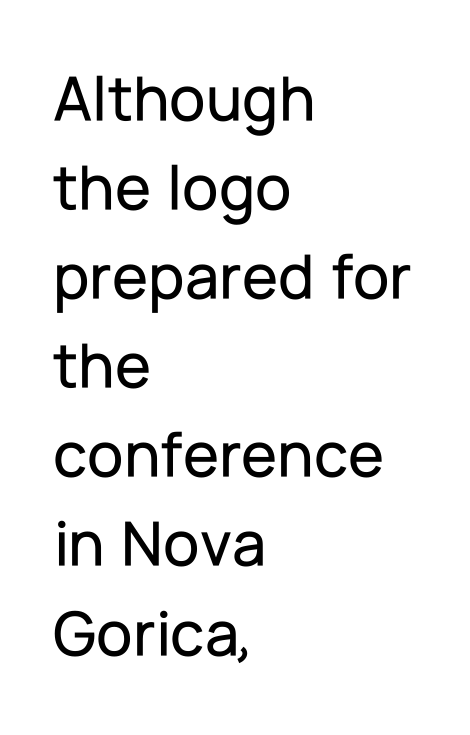
Q: Is the text italic (slanted)? A: No, it is upright.
Q: Is the typeface a serif or a sans-serif typeface? A: Sans-serif.
Q: Is the text underlined? A: No.
Q: How is the paragraph aligned? A: Left-aligned.
Q: Is the spacing between letters normal or unusually wide? A: Normal.
Q: Is the spacing between lines tight, normal or loose? A: Normal.
Q: Width (condensed, normal, or wide)? A: Normal.
Q: Stroke contrast? A: Low.
Q: x-height? A: Medium.
Q: Monospaced? A: No.
